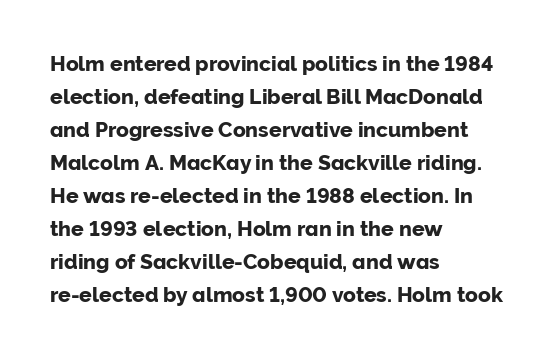
Q: Is the text italic (slanted)? A: No, it is upright.
Q: Is the text underlined? A: No.
Q: How is the paragraph aligned? A: Left-aligned.
Q: Is the spacing between letters normal or unusually wide? A: Normal.
Q: Is the spacing between lines tight, normal or loose? A: Normal.
